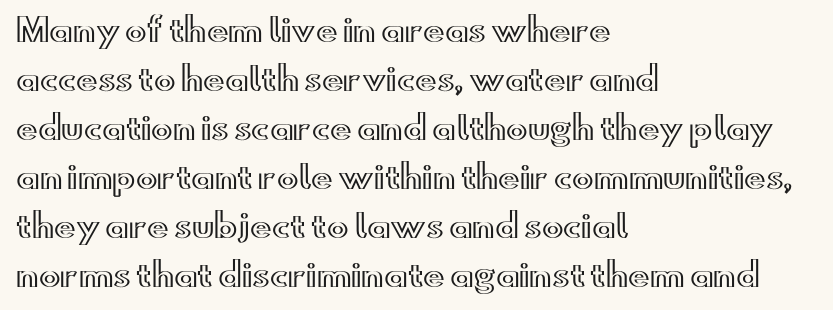
{"italic": "no", "width": "wide", "x_height": "small", "monospaced": "no", "underline": "no", "align": "left", "line_spacing": "normal", "line_spacing_ratio": 1.53, "letter_spacing": "normal", "letter_spacing_em": 0.0, "glyph_px": 32}
